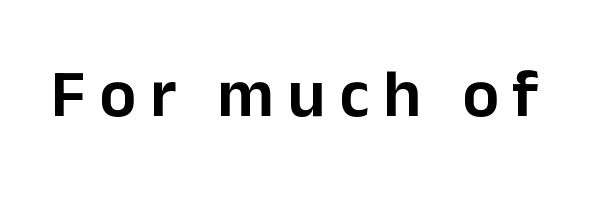
{"serif": "no", "italic": "no", "width": "normal", "stroke_contrast": "low", "x_height": "medium", "monospaced": "no", "underline": "no", "letter_spacing": "wide", "letter_spacing_em": 0.2, "glyph_px": 68}
